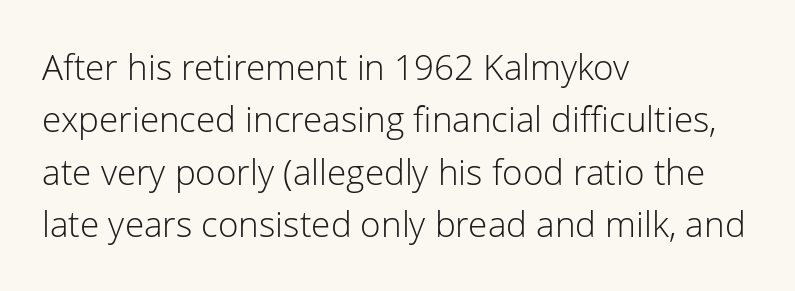
The image shows 35 px light sans-serif type, upright; set left-aligned, normal line spacing (1.5x), normal letter spacing, not underlined; low stroke contrast and a medium x-height.
